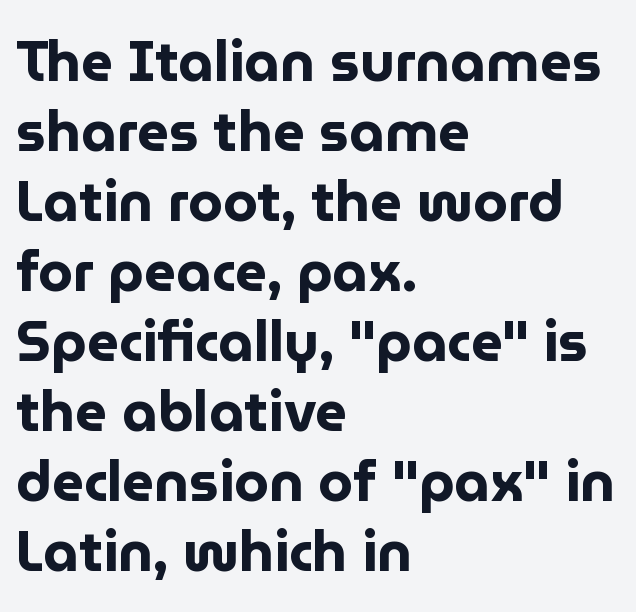
{"serif": "no", "italic": "no", "bold": "yes", "weight": "bold", "width": "normal", "stroke_contrast": "low", "x_height": "medium", "monospaced": "no", "underline": "no", "align": "left", "line_spacing": "normal", "line_spacing_ratio": 1.25, "letter_spacing": "normal", "letter_spacing_em": 0.0, "glyph_px": 56}
